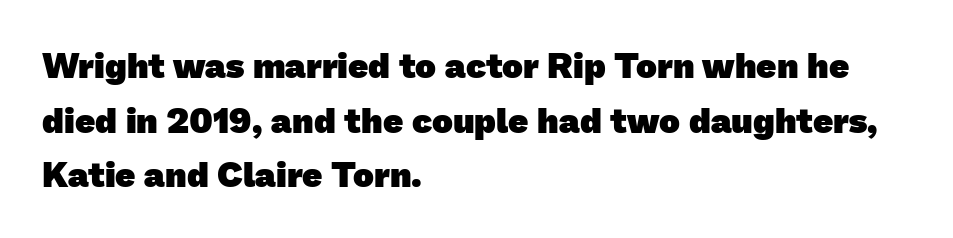
Q: Is the text bold? A: Yes.
Q: Is the typeface a serif or a sans-serif typeface? A: Sans-serif.
Q: Is the text underlined? A: No.
Q: How is the paragraph aligned? A: Left-aligned.
Q: Is the spacing between letters normal or unusually wide? A: Normal.
Q: Is the spacing between lines tight, normal or loose? A: Normal.
Q: Width (condensed, normal, or wide)? A: Normal.
Q: Stroke contrast? A: Low.
Q: x-height? A: Medium.
Q: Monospaced? A: No.
